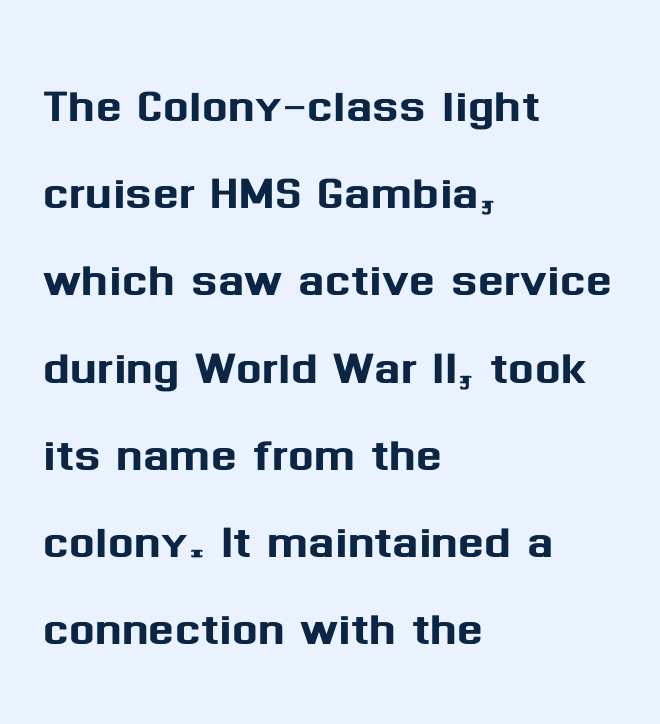
The letterforms sit shoulder to shoulder at normal distance. Rendered with straight, roman letterforms. The glyphs are unaccompanied by any horizontal stroke below them. You could not count columns in this text — the font is proportionally spaced. Look at the bottom of the vertical strokes: they stop flat, with no serifs. The block of text has a typical density, with ordinary space between rows.
